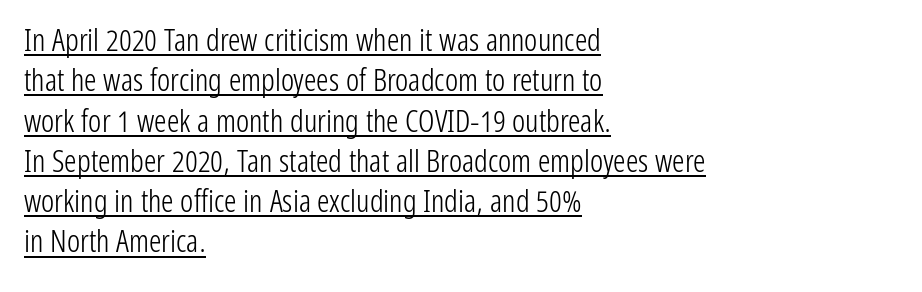
The image shows 31 px light, condensed sans-serif type, upright; set left-aligned, normal line spacing (1.3x), normal letter spacing, underlined; low stroke contrast and a medium x-height.
